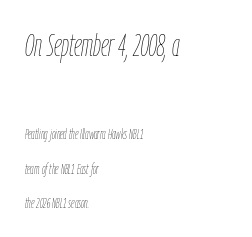
Q: Is the text bold? A: No.
Q: Is the text italic (slanted)? A: Yes, it leans right by about 9 degrees.
Q: Is the text underlined? A: No.
Q: How is the paragraph aligned? A: Left-aligned.
Q: Is the spacing between letters normal or unusually wide? A: Normal.
Q: Is the spacing between lines tight, normal or loose? A: Loose.
Q: Which block of text is set in a larger size, the first (top) or the second (bottom)? A: The first (top) one.
Q: Width (condensed, normal, or wide)? A: Condensed.
Q: Stroke contrast? A: Low.
Q: x-height? A: Medium.
Q: Monospaced? A: No.
